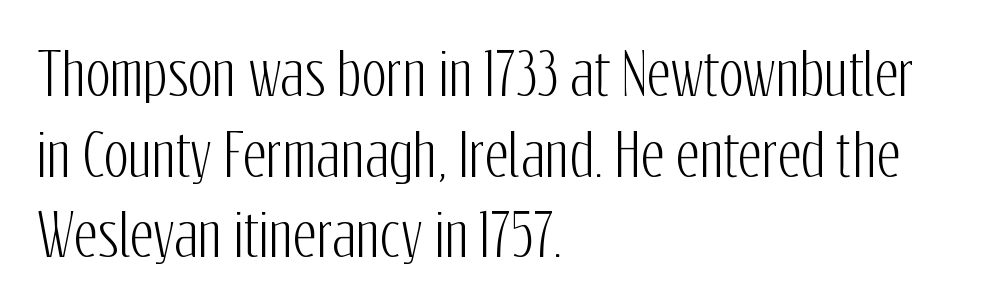
{"serif": "no", "italic": "no", "width": "condensed", "stroke_contrast": "low", "x_height": "medium", "monospaced": "no", "underline": "no", "align": "left", "line_spacing": "normal", "line_spacing_ratio": 1.39, "letter_spacing": "normal", "letter_spacing_em": 0.0, "glyph_px": 58}
